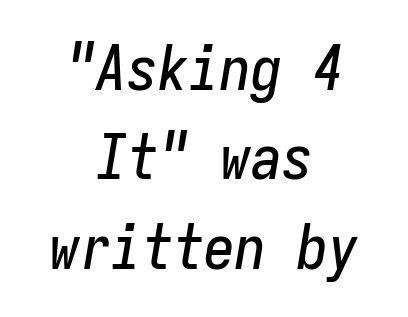
{"italic": "yes", "lean": "right", "slant_degrees": 9, "width": "condensed", "stroke_contrast": "low", "x_height": "medium", "monospaced": "yes", "underline": "no", "align": "center", "line_spacing": "normal", "line_spacing_ratio": 1.44, "letter_spacing": "normal", "letter_spacing_em": 0.0, "glyph_px": 62}
